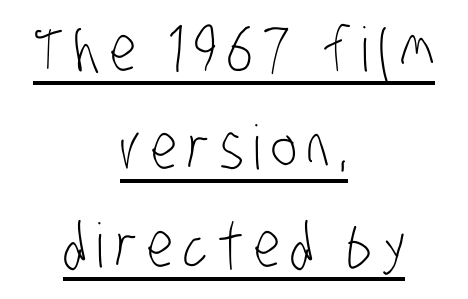
The image shows 61 px light, condensed sans-serif type; set centered, normal line spacing (1.61x), underlined; low stroke contrast and a large x-height.
